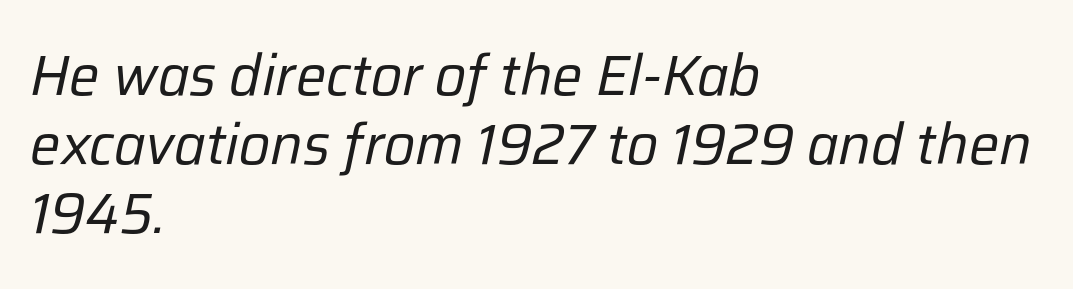
The image shows 57 px regular-weight type, italic (leaning right); set left-aligned, line spacing 1.21x, normal letter spacing, not underlined; low stroke contrast and a medium x-height.
